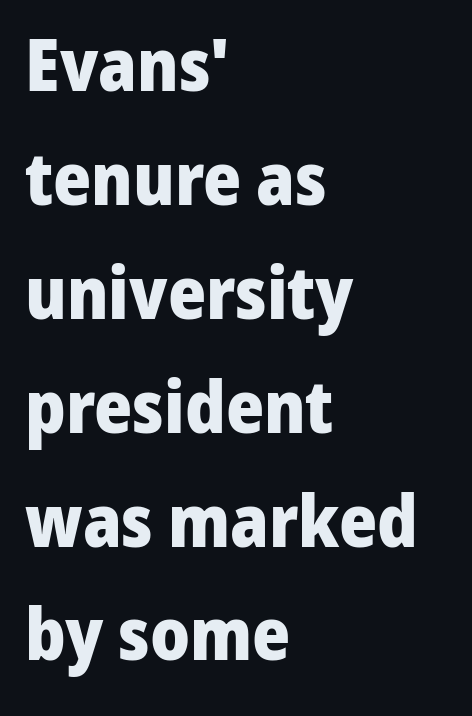
The image shows 73 px heavy sans-serif type, upright; set left-aligned, normal line spacing (1.56x), normal letter spacing, not underlined; low stroke contrast and a medium x-height.
